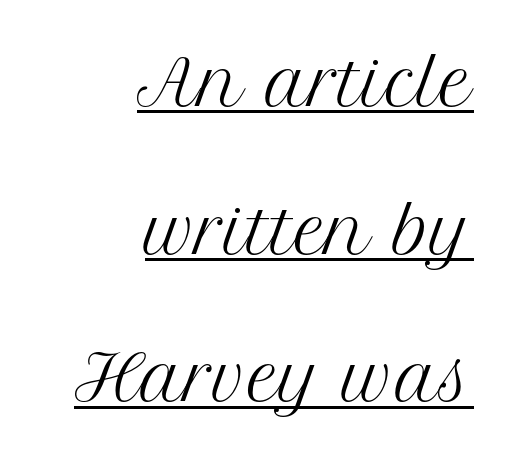
The image shows 62 px regular-weight serif type; set right-aligned, loose line spacing (2.38x), normal letter spacing, underlined; medium stroke contrast and a medium x-height.
